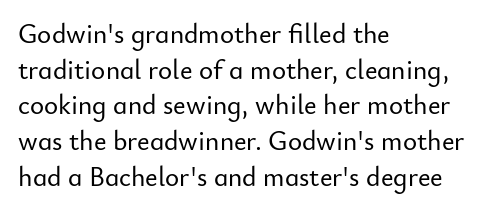
Line spacing here is normal. In terms of posture, this sample is upright. A bare baseline throughout the passage. Does the copy run flush right? No — it runs flush left. You could call the tracking neutral — neither tight nor loose.
